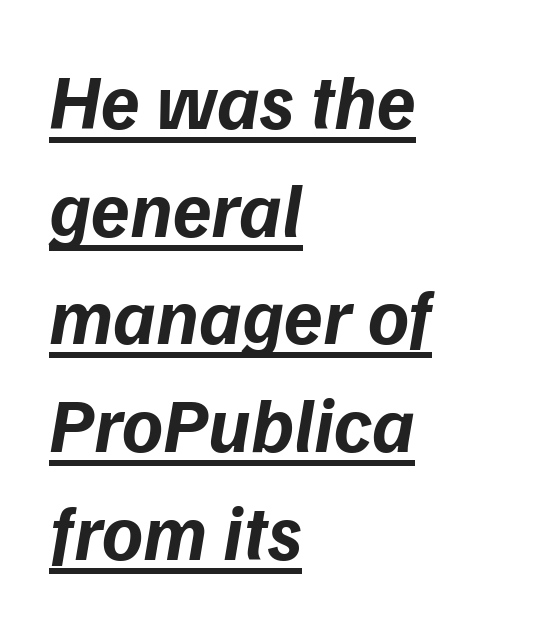
These characters rest on top of a visible drawn line. Type style note: lacks serifs. Each glyph is drawn with heavy, bold strokes. The line texture is even and compact thanks to regular tracking. Where is the straight margin? On the left. Rows of type keep a routine distance in the vertical direction.
